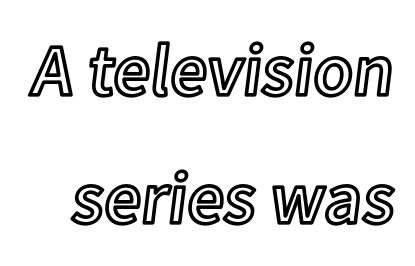
Do the characters align in a grid? No, the font is proportional. Quick note: underline off. A typesetter would call this zero additional tracking.
